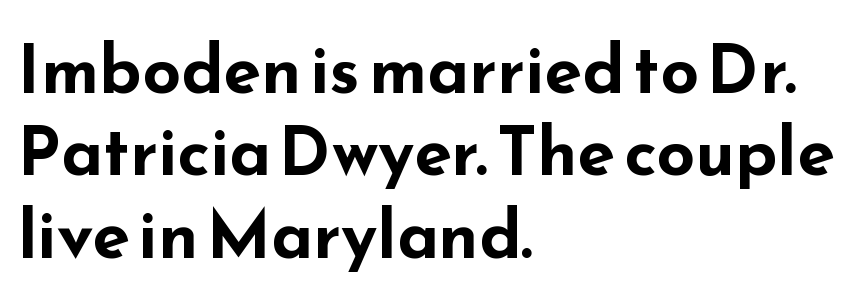
Q: Is the text bold? A: Yes.
Q: Is the text italic (slanted)? A: No, it is upright.
Q: Is the typeface a serif or a sans-serif typeface? A: Sans-serif.
Q: Is the text underlined? A: No.
Q: How is the paragraph aligned? A: Left-aligned.
Q: Is the spacing between letters normal or unusually wide? A: Normal.
Q: Width (condensed, normal, or wide)? A: Wide.
Q: Stroke contrast? A: Low.
Q: x-height? A: Small.
Q: Monospaced? A: No.
